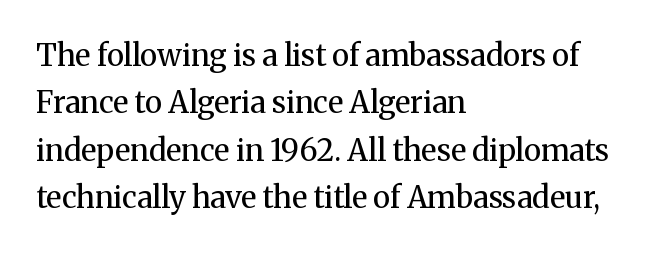
Q: Is the text bold? A: No.
Q: Is the text italic (slanted)? A: No, it is upright.
Q: Is the typeface a serif or a sans-serif typeface? A: Serif.
Q: Is the text underlined? A: No.
Q: How is the paragraph aligned? A: Left-aligned.
Q: Is the spacing between letters normal or unusually wide? A: Normal.
Q: Is the spacing between lines tight, normal or loose? A: Normal.
Q: Width (condensed, normal, or wide)? A: Normal.
Q: Stroke contrast? A: Medium.
Q: x-height? A: Medium.
Q: Monospaced? A: No.
